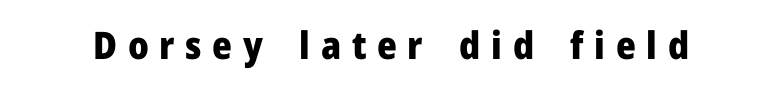
Does extra space separate the letters? Yes, quite a lot of it. I'd describe the lettering as bold — thick and assertive. The strip under each line holds only bare page. Examine the stroke ends and you'll find no serifs. Do the characters align in a grid? No, the font is proportional. Unlike italic type, these characters show no tilt at all.
